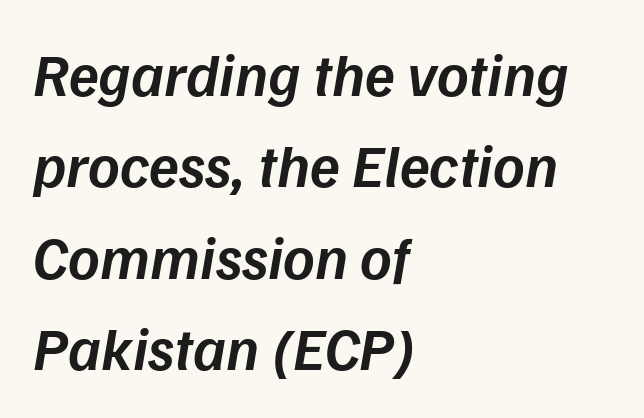
{"italic": "yes", "lean": "right", "slant_degrees": 9, "bold": "semi", "weight": "semibold", "width": "normal", "stroke_contrast": "low", "x_height": "medium", "monospaced": "no", "underline": "no", "align": "left", "line_spacing": "normal", "line_spacing_ratio": 1.5, "letter_spacing": "normal", "letter_spacing_em": 0.0, "glyph_px": 61}
